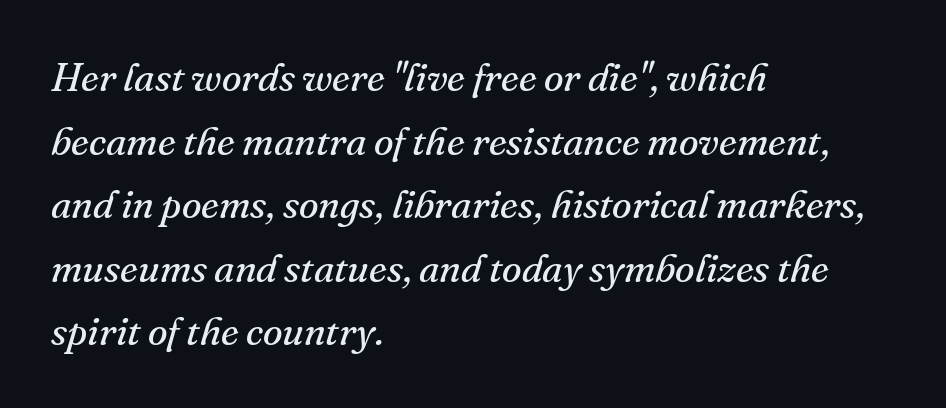
The image shows 40 px regular-weight serif type, italic (leaning right); set left-aligned, normal line spacing (1.59x), normal letter spacing, not underlined; medium stroke contrast and a small x-height.
